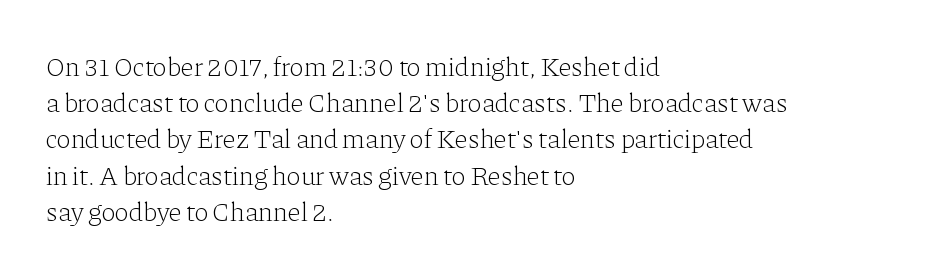
The strokes carry an ordinary text weight at most. Teacher's note: observe the even left margin — that is flush-left alignment. The lines sit at an ordinary, default distance from one another. Does extra space separate the letters? No, they use regular spacing. Posture: vertical. The specimen omits any rule beneath the text block's lines.
